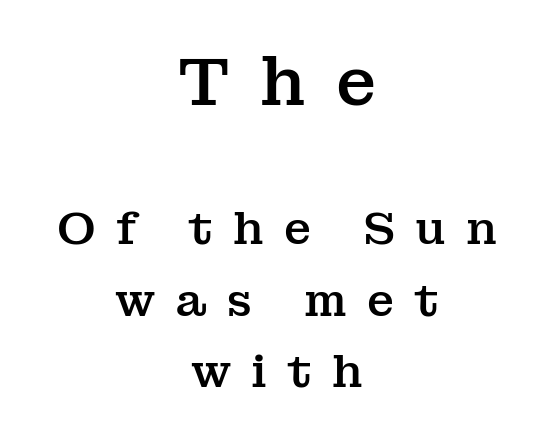
{"serif": "yes", "italic": "no", "width": "normal", "stroke_contrast": "medium", "x_height": "medium", "monospaced": "no", "underline": "no", "align": "center", "line_spacing": "normal", "line_spacing_ratio": 1.59, "letter_spacing": "wide", "letter_spacing_em": 0.44, "larger_block": "first", "size_ratio": 1.49, "glyph_px": 67}
